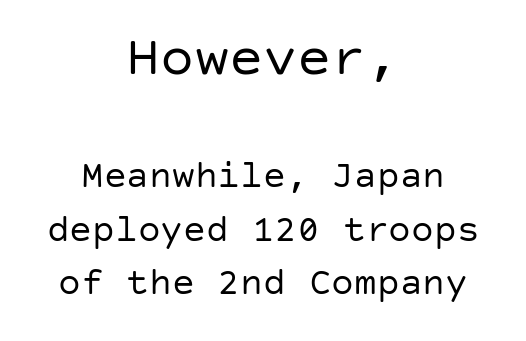
The image shows 57 px regular-weight sans-serif type, upright; set centered, normal line spacing (1.41x), normal letter spacing, not underlined; the first (top) block is 1.5x larger; low stroke contrast and a large x-height.
